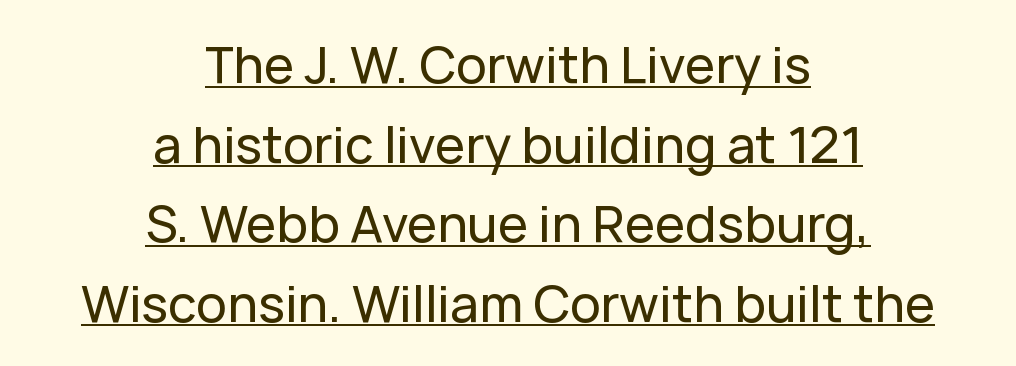
{"serif": "no", "italic": "no", "width": "normal", "stroke_contrast": "low", "x_height": "medium", "monospaced": "no", "underline": "yes", "align": "center", "line_spacing": "normal", "line_spacing_ratio": 1.56, "letter_spacing": "normal", "letter_spacing_em": 0.0, "glyph_px": 51}
